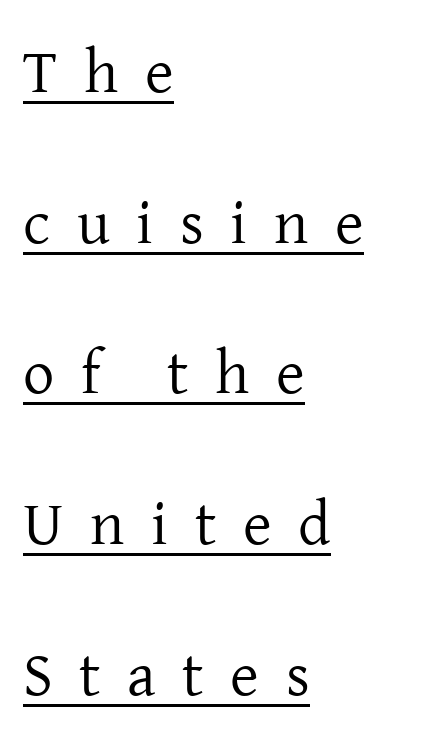
{"serif": "yes", "italic": "no", "bold": "no", "weight": "regular", "width": "normal", "stroke_contrast": "low", "x_height": "medium", "monospaced": "no", "underline": "yes", "align": "left", "line_spacing": "loose", "line_spacing_ratio": 2.43, "letter_spacing": "wide", "letter_spacing_em": 0.43, "glyph_px": 62}
